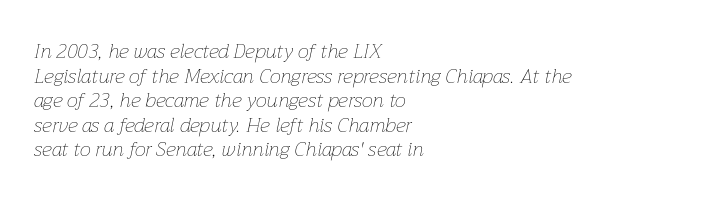
Q: Is the text bold? A: No.
Q: Is the text italic (slanted)? A: Yes, it leans right by about 12 degrees.
Q: Is the text underlined? A: No.
Q: How is the paragraph aligned? A: Left-aligned.
Q: Is the spacing between letters normal or unusually wide? A: Normal.
